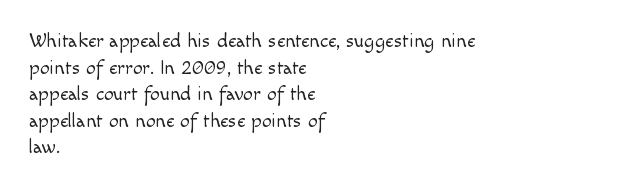
Does the copy run flush right? No — it runs flush left. The block of text has a typical density, with ordinary space between rows. This sample uses plain, unmodified letter spacing. The zone under the glyphs is completely vacant. A roman cut, with each character standing at attention. Stem width sits at or under what a default text font uses.
